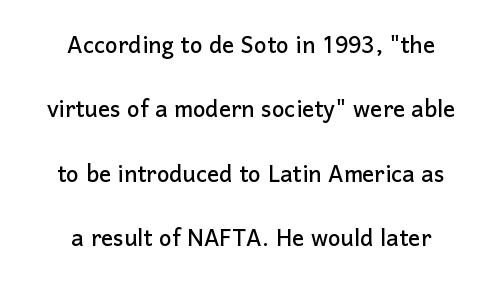
{"serif": "no", "italic": "no", "width": "normal", "stroke_contrast": "low", "x_height": "medium", "monospaced": "no", "underline": "no", "align": "center", "line_spacing": "loose", "line_spacing_ratio": 2.15, "letter_spacing": "normal", "letter_spacing_em": 0.0, "glyph_px": 30}
